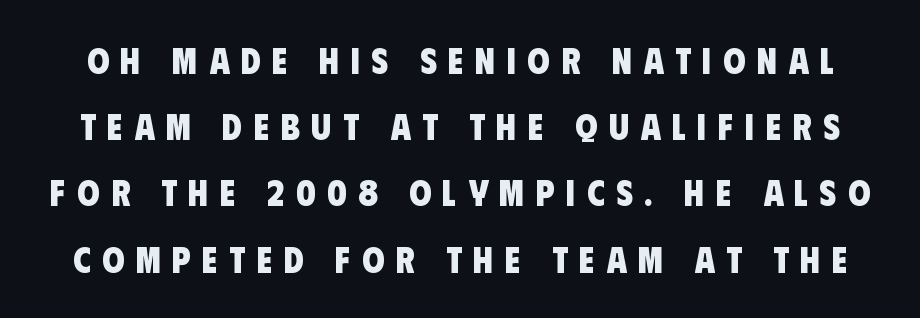
The passage shown is typeset with a sans-serif family. Is the type bold? Yes — the strokes are clearly thick and heavy. The passage shown is not underscored anywhere. This sample uses expanded letter spacing, leaving extra air between glyphs. Character widths vary here, with narrow letters taking less room than wide ones.
